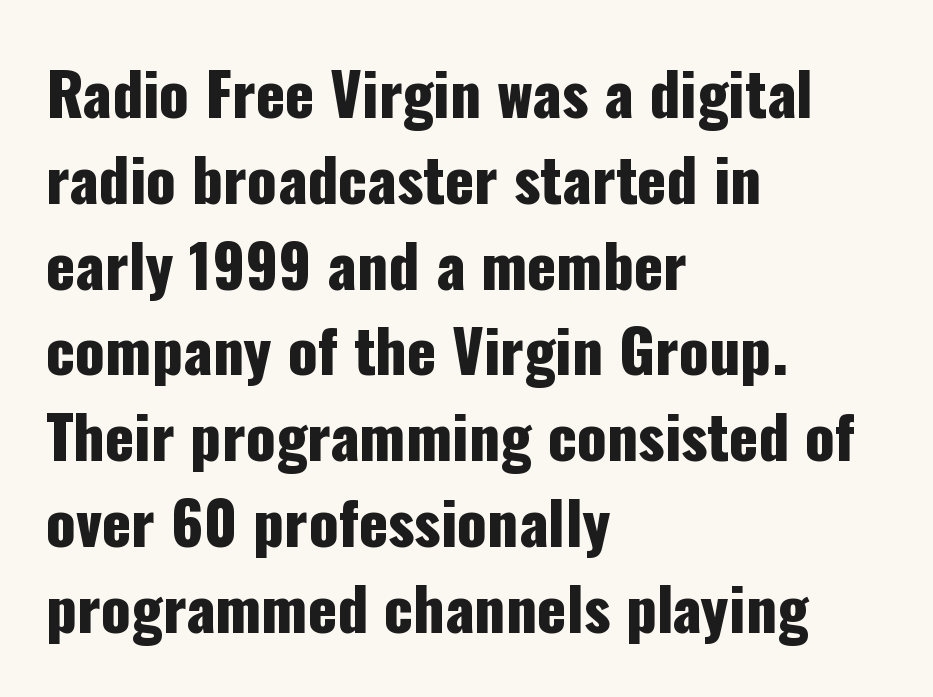
{"serif": "no", "italic": "no", "width": "condensed", "stroke_contrast": "low", "x_height": "medium", "monospaced": "no", "underline": "no", "align": "left", "line_spacing": "normal", "line_spacing_ratio": 1.43, "letter_spacing": "normal", "letter_spacing_em": 0.0, "glyph_px": 60}
